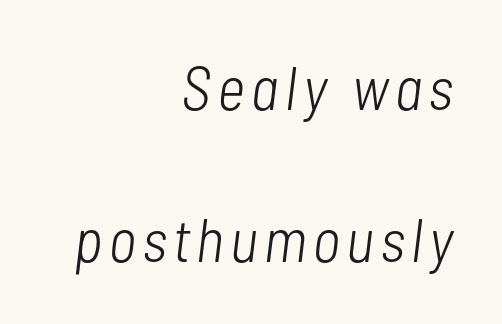
{"italic": "yes", "lean": "right", "slant_degrees": 7, "bold": "no", "weight": "light", "width": "condensed", "stroke_contrast": "low", "x_height": "medium", "monospaced": "no", "underline": "no", "align": "right", "line_spacing": "loose", "line_spacing_ratio": 2.49, "glyph_px": 61}
